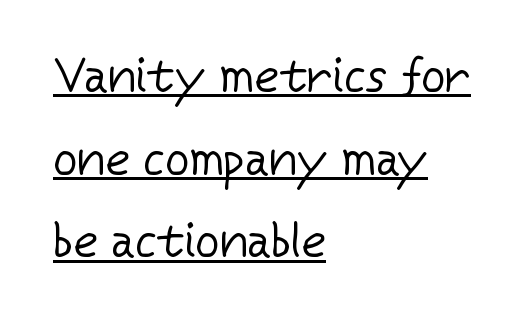
Ascenders rise straight up at ninety degrees. These lines are rendered in a variable-pitch font. The gaps between neighbouring characters are ordinary and unremarkable. Counters stay open thanks to moderate or lighter strokes.
